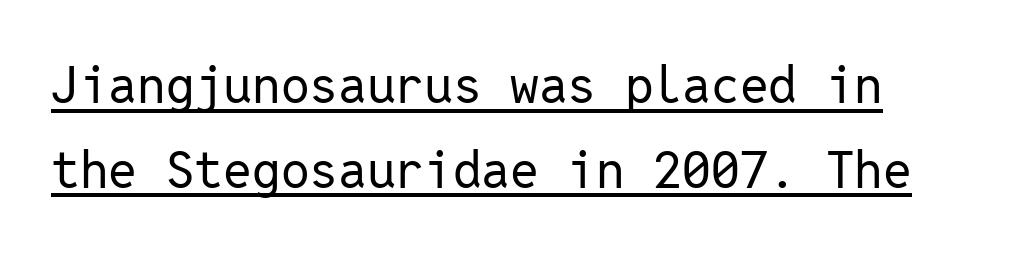
Stroke thickness stays within the range of a standard reading face or lighter. The specimen reads as upright at a glance. The type family on display is of the sans-serif kind. Nothing unusual about the tracking: characters are spaced as the font intends. Compared with undecorated copy, this sample adds a rule below the words.
